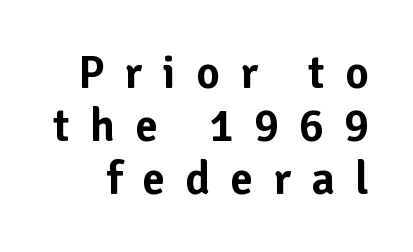
{"serif": "no", "italic": "no", "width": "normal", "stroke_contrast": "low", "x_height": "medium", "monospaced": "no", "underline": "no", "line_spacing": "tight", "line_spacing_ratio": 1.15, "letter_spacing": "wide", "letter_spacing_em": 0.44, "glyph_px": 46}
